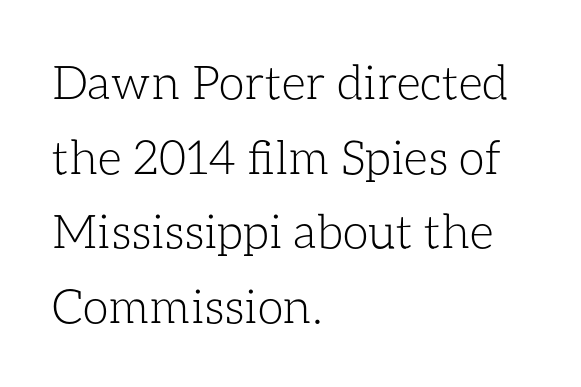
The image shows 47 px light type, upright; set left-aligned, normal line spacing (1.59x), normal letter spacing, not underlined; low stroke contrast and a medium x-height.
